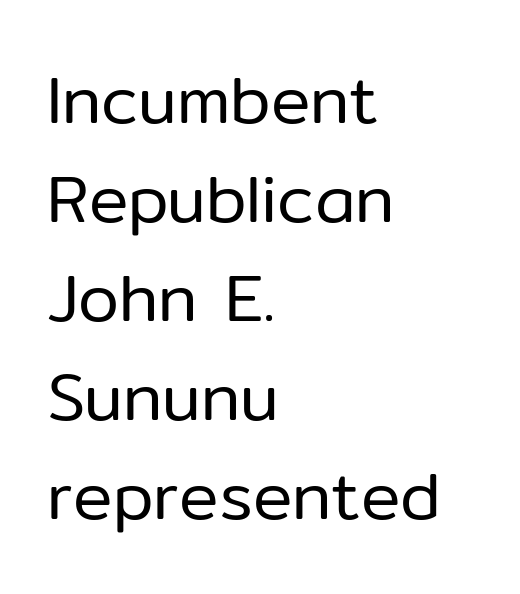
The image shows 66 px regular-weight sans-serif type, upright; set left-aligned, normal line spacing (1.5x), normal letter spacing, not underlined; low stroke contrast and a medium x-height.
